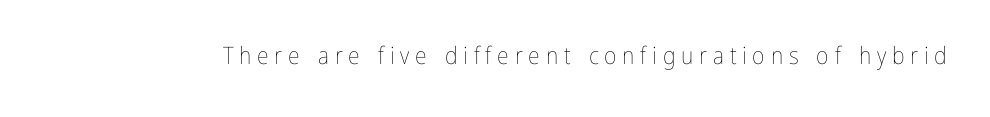
Q: Is the text bold? A: No.
Q: Is the text italic (slanted)? A: No, it is upright.
Q: Is the text underlined? A: No.
Q: Is the spacing between letters normal or unusually wide? A: Unusually wide.
